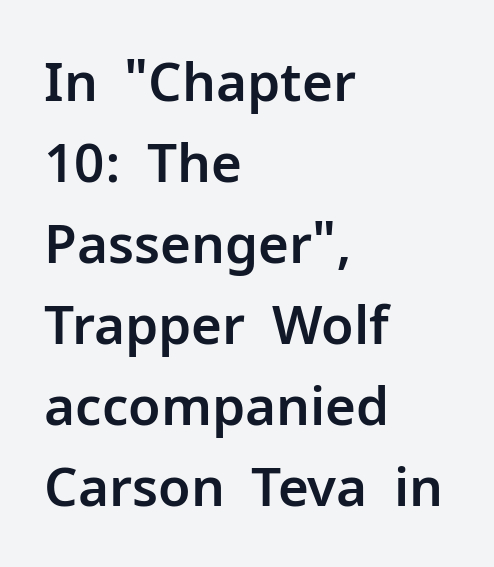
Underlining? Definitely not there. The letters carry no serifs — their stems end cleanly without finishing strokes. The setting favours the left margin, as ordinary paragraphs usually do. Whoever set this chose a conventional vertical rhythm. Notice how the stems are strictly vertical — no italics here.
